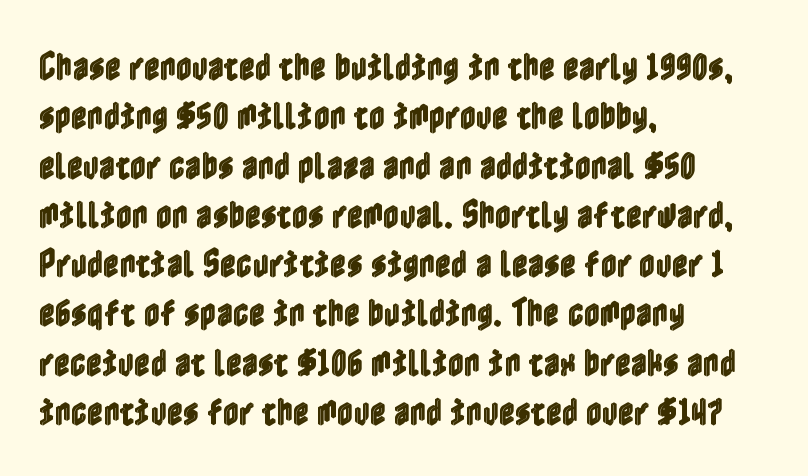
The image shows 31 px condensed type, upright; set left-aligned, normal line spacing (1.59x), normal letter spacing, not underlined; a medium x-height.
